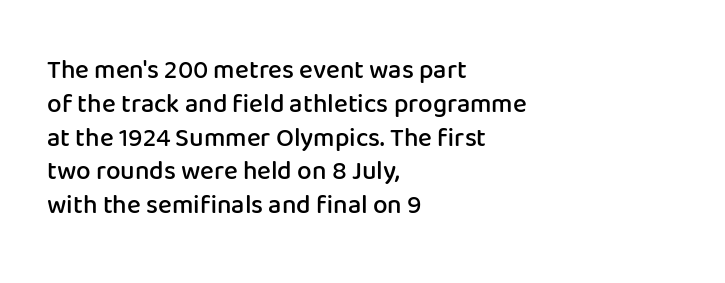
{"italic": "no", "bold": "semi", "underline": "no", "align": "left", "line_spacing": "normal", "line_spacing_ratio": 1.3, "letter_spacing": "normal", "letter_spacing_em": 0.0, "glyph_px": 26}
